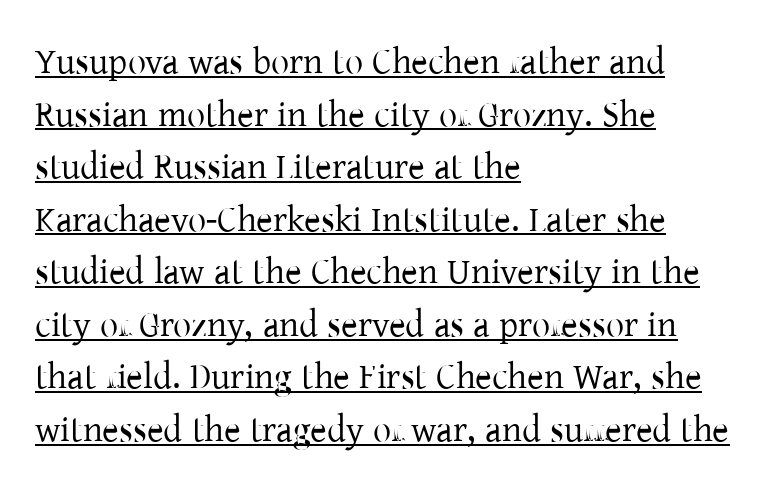
{"serif": "yes", "italic": "no", "bold": "no", "weight": "regular", "width": "normal", "stroke_contrast": "low", "x_height": "medium", "monospaced": "no", "underline": "yes", "align": "left", "line_spacing": "normal", "line_spacing_ratio": 1.46, "letter_spacing": "normal", "letter_spacing_em": 0.0, "glyph_px": 36}
